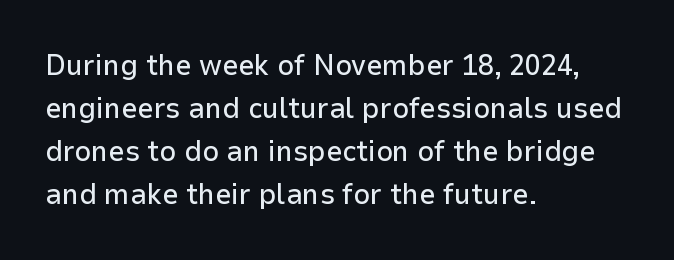
Q: Is the text italic (slanted)? A: No, it is upright.
Q: Is the typeface a serif or a sans-serif typeface? A: Sans-serif.
Q: Is the text underlined? A: No.
Q: How is the paragraph aligned? A: Left-aligned.
Q: Is the spacing between letters normal or unusually wide? A: Normal.
Q: Is the spacing between lines tight, normal or loose? A: Normal.
Q: Width (condensed, normal, or wide)? A: Normal.
Q: Stroke contrast? A: Low.
Q: x-height? A: Medium.
Q: Monospaced? A: No.
